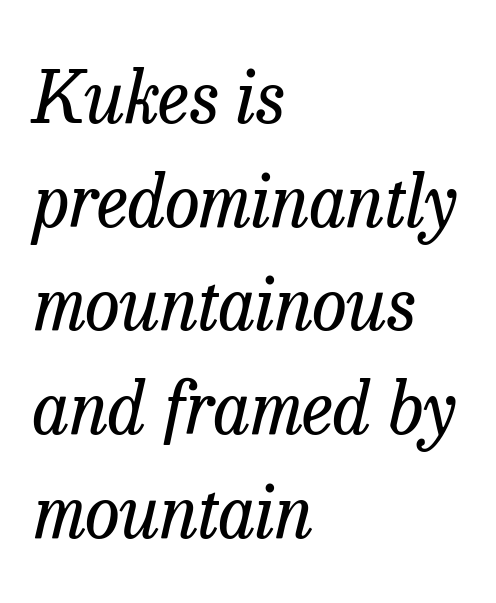
Is the block centered? No — it sits flush against the left margin. The face used here is proportionally spaced, like ordinary book or web type. Italic? Definitely — the glyphs are oblique. Line spacing here is normal. Typographically, this falls in the serif category. Short note: letters normally spaced.
